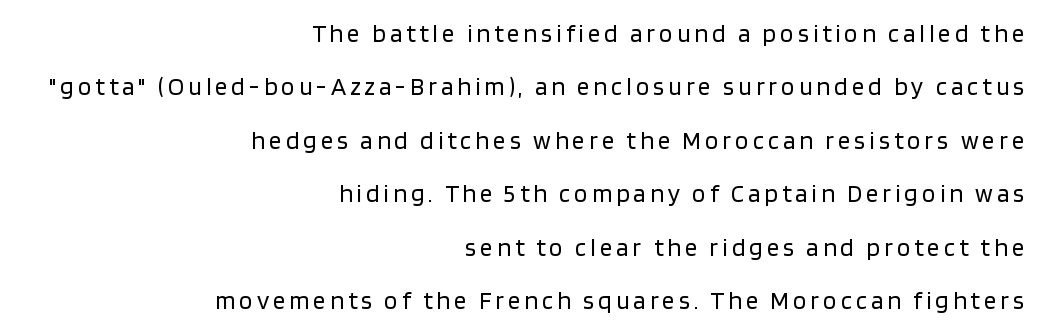
{"italic": "no", "bold": "no", "underline": "no", "align": "right", "line_spacing": "loose", "line_spacing_ratio": 2.14, "glyph_px": 25}
